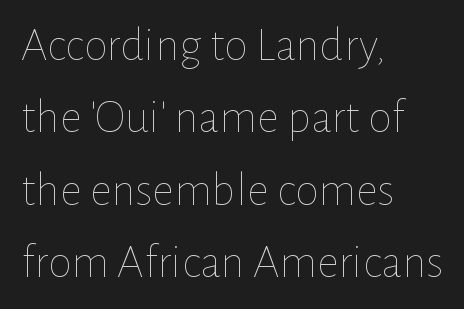
{"italic": "no", "bold": "no", "weight": "thin", "width": "normal", "stroke_contrast": "low", "x_height": "medium", "monospaced": "no", "underline": "no", "align": "left", "line_spacing": "normal", "line_spacing_ratio": 1.51, "letter_spacing": "normal", "letter_spacing_em": 0.0, "glyph_px": 48}
